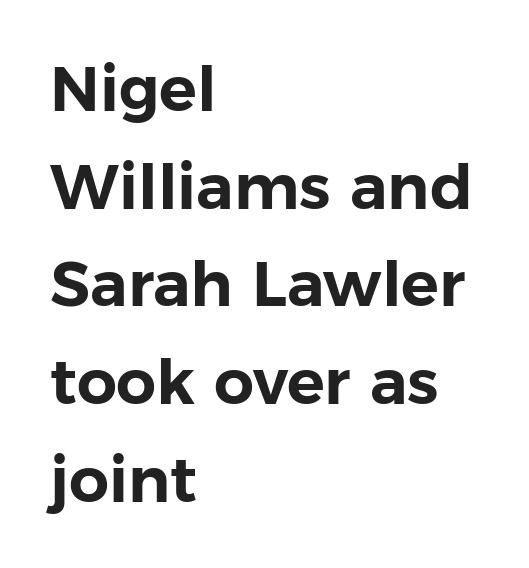
The gaps between neighbouring characters are ordinary and unremarkable. This is sans-serif lettering, the kind often seen on screens and signage. Notice how the stems are strictly vertical — no italics here. These lines are rendered in a variable-pitch font.
